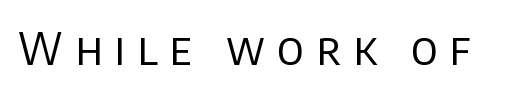
Italic: no, the glyphs are upright roman. Glyph-to-glyph distance is far greater than everyday printed text. The rendering uses natural spacing where letterforms have individual widths. This is sans-serif lettering, the kind often seen on screens and signage. Clear beneath every line of the passage. Vertical stems look standard width or narrower in stroke.
